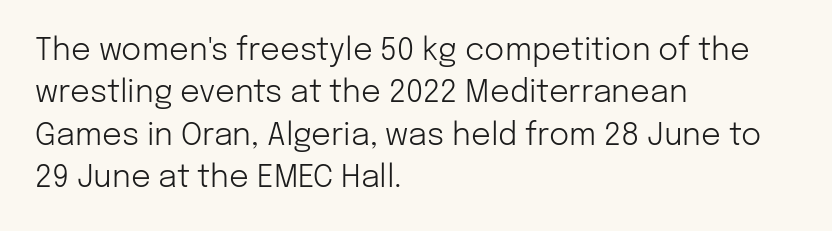
Q: Is the text bold? A: No.
Q: Is the text italic (slanted)? A: No, it is upright.
Q: Is the typeface a serif or a sans-serif typeface? A: Sans-serif.
Q: Is the text underlined? A: No.
Q: How is the paragraph aligned? A: Left-aligned.
Q: Is the spacing between letters normal or unusually wide? A: Normal.
Q: Is the spacing between lines tight, normal or loose? A: Normal.
Q: Width (condensed, normal, or wide)? A: Normal.
Q: Stroke contrast? A: Low.
Q: x-height? A: Medium.
Q: Monospaced? A: No.
